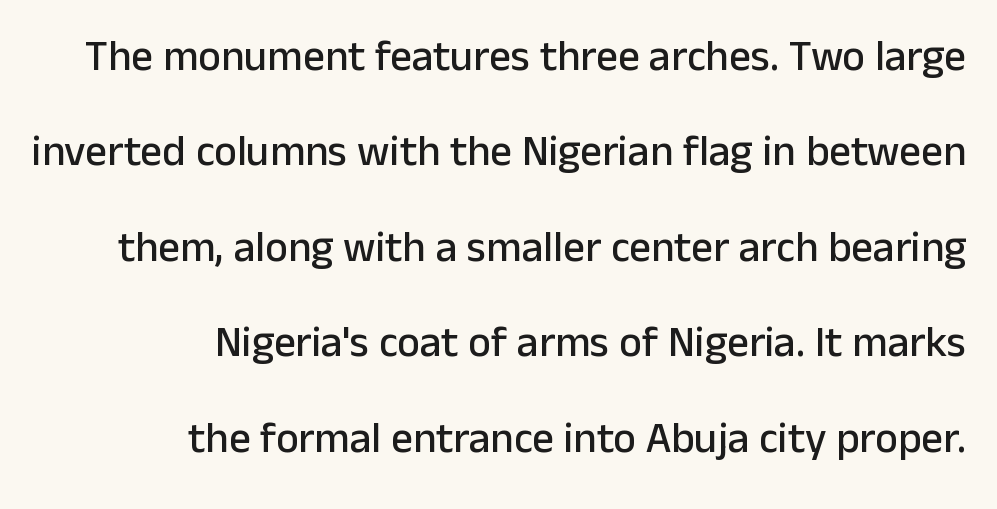
{"serif": "no", "italic": "no", "width": "normal", "stroke_contrast": "low", "x_height": "medium", "monospaced": "no", "underline": "no", "align": "right", "line_spacing": "loose", "line_spacing_ratio": 2.22, "letter_spacing": "normal", "letter_spacing_em": 0.0, "glyph_px": 43}
